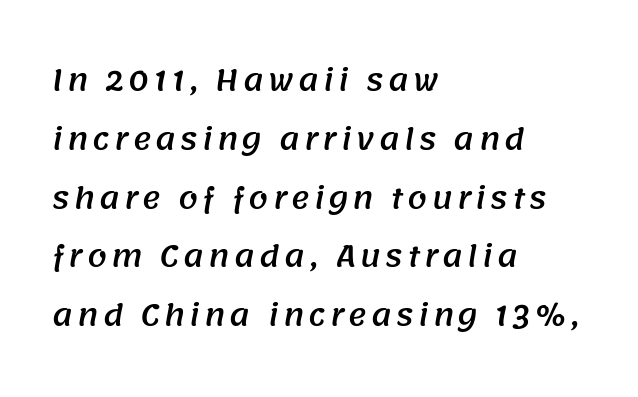
Compared with a centered layout, this one pins lines to the left instead. The leading is generous, giving the passage an open texture. This rendering features lettering with no underline. Looks like regular typesetting: each glyph gets only the width it needs. The type family on display is of the sans-serif kind.
